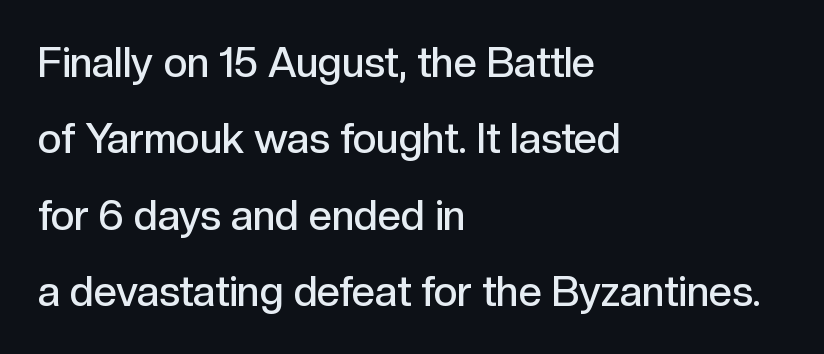
Q: Is the text bold? A: Semi-bold.
Q: Is the text italic (slanted)? A: No, it is upright.
Q: Is the typeface a serif or a sans-serif typeface? A: Sans-serif.
Q: Is the text underlined? A: No.
Q: How is the paragraph aligned? A: Left-aligned.
Q: Is the spacing between letters normal or unusually wide? A: Normal.
Q: Width (condensed, normal, or wide)? A: Normal.
Q: x-height? A: Medium.
Q: Monospaced? A: No.
